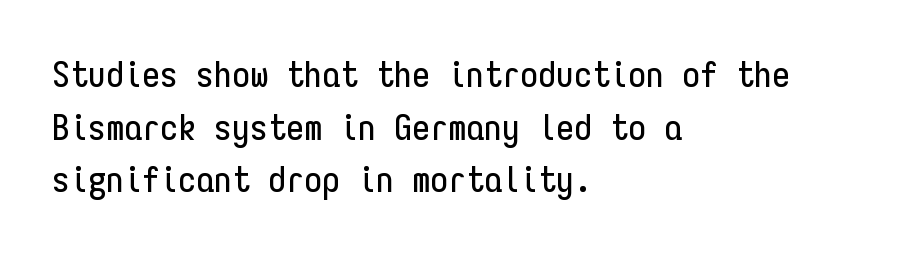
The image shows 36 px condensed sans-serif type, upright, monospaced; set left-aligned, normal line spacing (1.46x), normal letter spacing, not underlined; low stroke contrast and a medium x-height.
